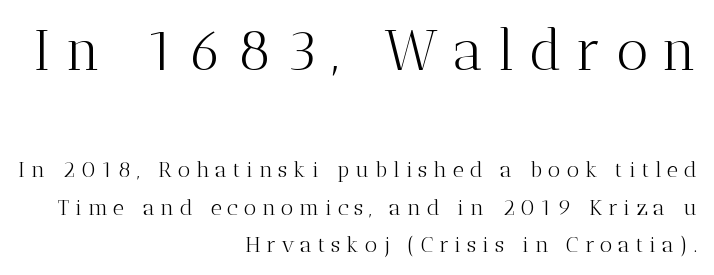
The image shows 56 px light serif type, upright; set right-aligned, normal line spacing (1.69x), unusually wide letter spacing (+0.26 em), not underlined; the first (top) block is 2.55x larger; medium stroke contrast and a medium x-height.
